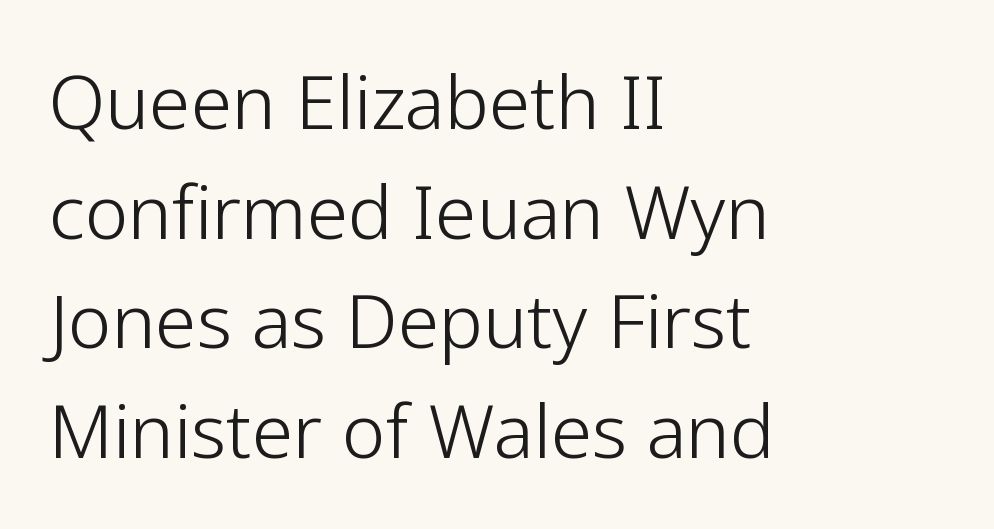
The image shows 74 px light sans-serif type, upright; set left-aligned, normal line spacing (1.48x), normal letter spacing, not underlined; low stroke contrast and a medium x-height.
